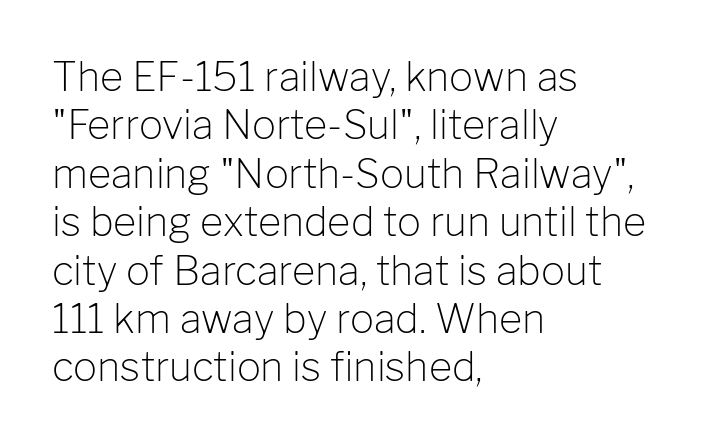
Q: Is the text bold? A: No.
Q: Is the text italic (slanted)? A: No, it is upright.
Q: Is the typeface a serif or a sans-serif typeface? A: Sans-serif.
Q: Is the text underlined? A: No.
Q: How is the paragraph aligned? A: Left-aligned.
Q: Is the spacing between letters normal or unusually wide? A: Normal.
Q: Width (condensed, normal, or wide)? A: Normal.
Q: Stroke contrast? A: Low.
Q: x-height? A: Medium.
Q: Monospaced? A: No.
